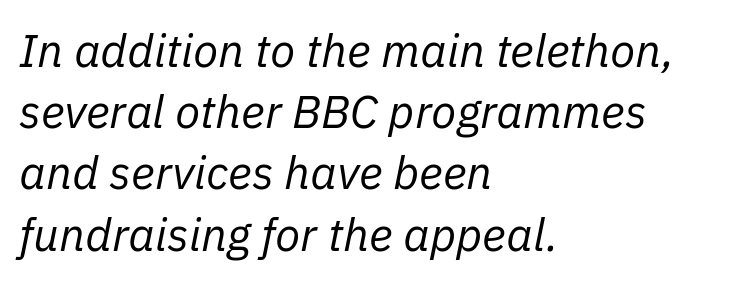
Tracking value appears to be zero — textbook default spacing. Visually the block forms a straight wall on the left and a jagged coastline on the right. A normal amount of white space separates one row of letters from the next. Looking at the ascenders, they clearly lean. A quiet, ordinary-to-light weight characterises the typeface.
